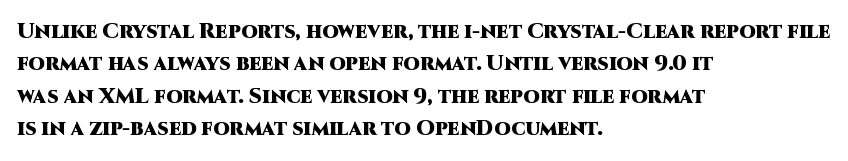
{"italic": "no", "bold": "yes", "underline": "no", "align": "left", "line_spacing": "normal", "line_spacing_ratio": 1.54, "letter_spacing": "normal", "letter_spacing_em": 0.0, "glyph_px": 21}
